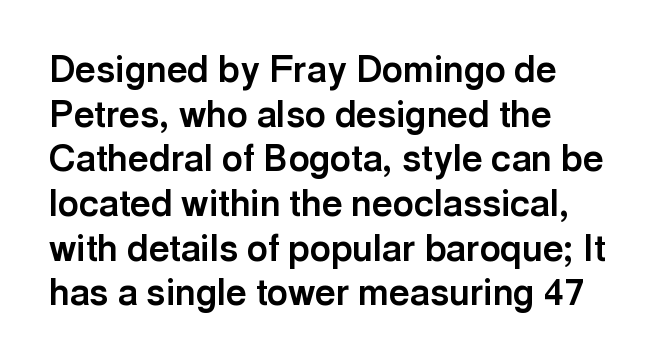
Q: Is the text bold? A: Yes.
Q: Is the text italic (slanted)? A: No, it is upright.
Q: Is the typeface a serif or a sans-serif typeface? A: Sans-serif.
Q: Is the text underlined? A: No.
Q: How is the paragraph aligned? A: Left-aligned.
Q: Is the spacing between letters normal or unusually wide? A: Normal.
Q: Width (condensed, normal, or wide)? A: Normal.
Q: x-height? A: Medium.
Q: Monospaced? A: No.
